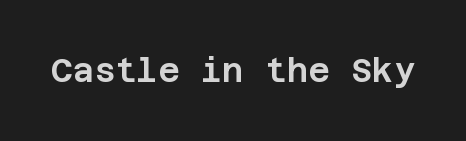
The image shows 33 px sans-serif type, upright; set normal letter spacing, not underlined; low stroke contrast and a large x-height.
